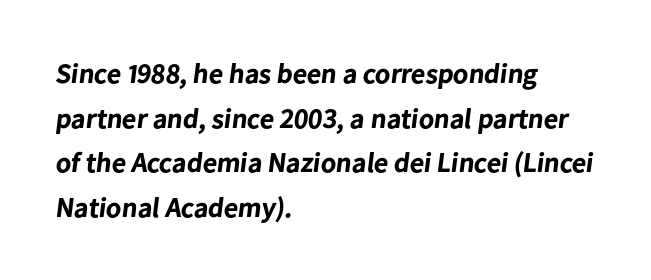
The image shows 28 px bold sans-serif type; set left-aligned, normal line spacing (1.59x), normal letter spacing, not underlined; low stroke contrast and a medium x-height.
